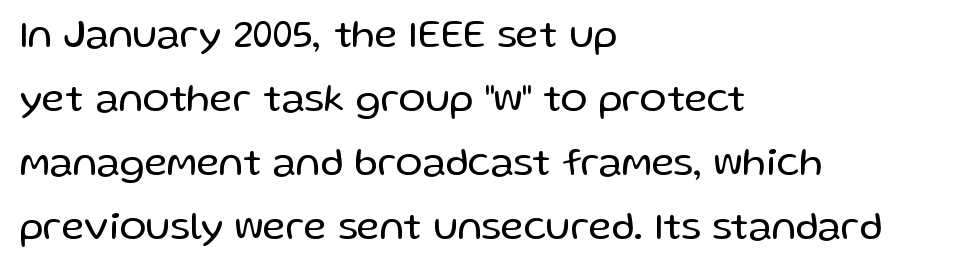
Proportional: the letters do not fall into vertical columns. Quick note: not italic, upright. Counters stay open thanks to moderate or lighter strokes. The rag falls on the right side of this text block. The horizontal fit of the characters is conventional and even. The space directly below the letters is spotless.
